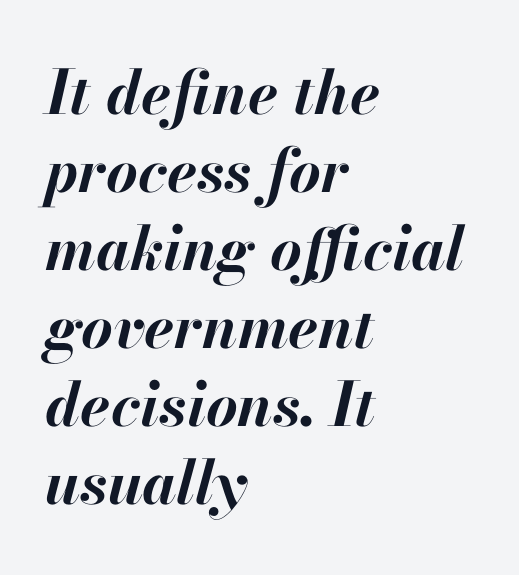
The image shows 61 px bold type, italic (leaning right); set left-aligned, normal line spacing (1.28x), normal letter spacing, not underlined; high stroke contrast and a small x-height.
